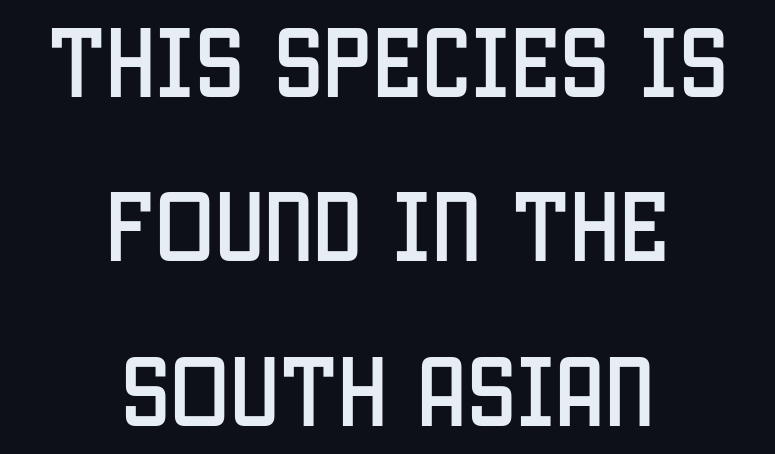
The image shows 79 px condensed sans-serif type, upright; set centered, loose line spacing (2.08x), normal letter spacing, not underlined; low stroke contrast and a large x-height.
